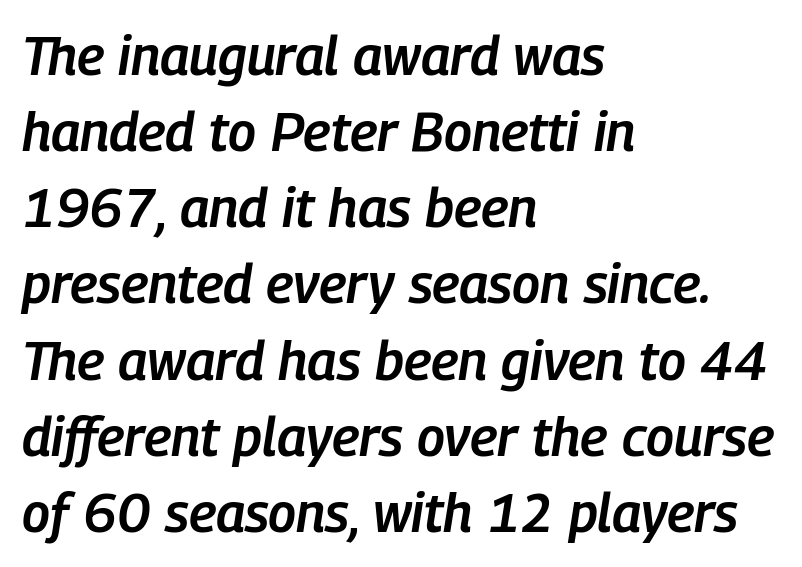
Q: Is the text bold? A: Semi-bold.
Q: Is the text italic (slanted)? A: Yes, it leans right by about 9 degrees.
Q: Is the text underlined? A: No.
Q: How is the paragraph aligned? A: Left-aligned.
Q: Is the spacing between letters normal or unusually wide? A: Normal.
Q: Is the spacing between lines tight, normal or loose? A: Normal.
Q: Width (condensed, normal, or wide)? A: Condensed.
Q: Stroke contrast? A: Low.
Q: x-height? A: Medium.
Q: Monospaced? A: No.
